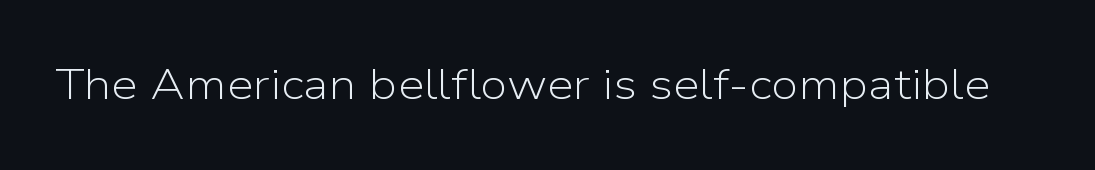
Q: Is the text bold? A: No.
Q: Is the text italic (slanted)? A: No, it is upright.
Q: Is the typeface a serif or a sans-serif typeface? A: Sans-serif.
Q: Is the text underlined? A: No.
Q: Is the spacing between letters normal or unusually wide? A: Normal.
Q: Width (condensed, normal, or wide)? A: Normal.
Q: Stroke contrast? A: Low.
Q: x-height? A: Medium.
Q: Monospaced? A: No.
